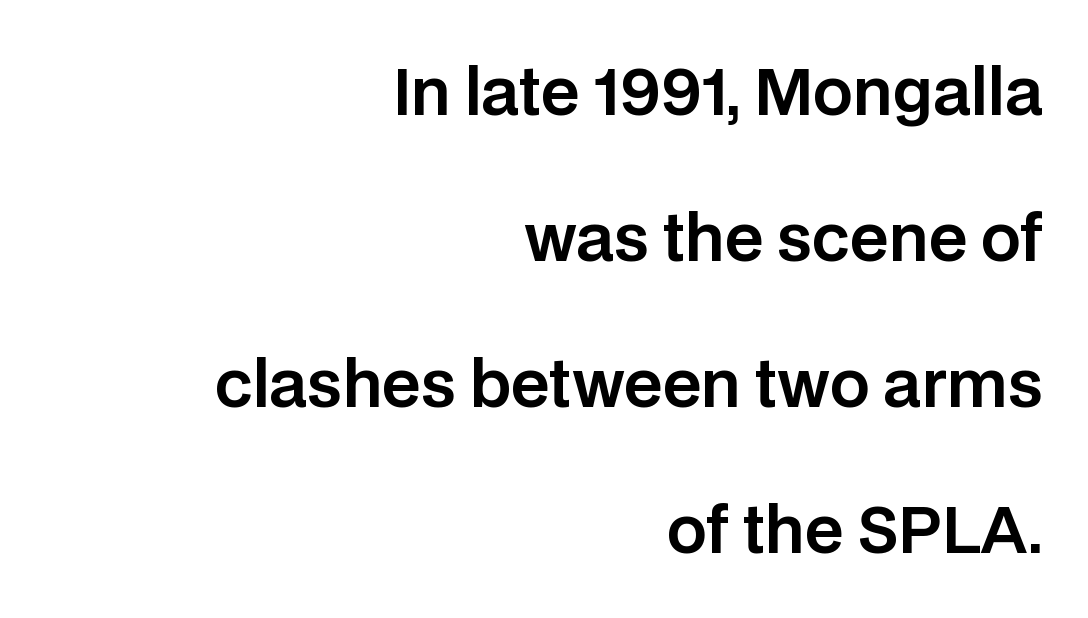
{"serif": "no", "italic": "no", "width": "normal", "stroke_contrast": "low", "x_height": "large", "monospaced": "no", "underline": "no", "align": "right", "line_spacing": "loose", "line_spacing_ratio": 2.32, "letter_spacing": "normal", "letter_spacing_em": 0.0, "glyph_px": 63}
